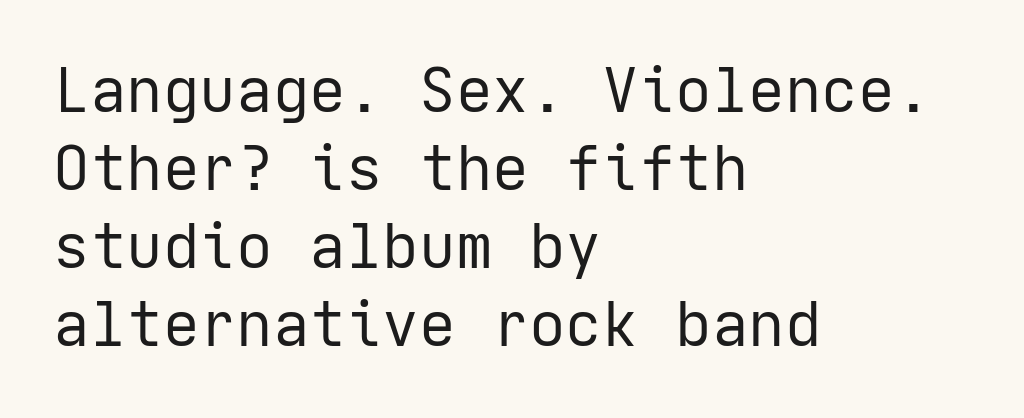
The image shows 61 px regular-weight sans-serif type, upright; set left-aligned, normal line spacing (1.28x), normal letter spacing, not underlined; low stroke contrast and a medium x-height.
